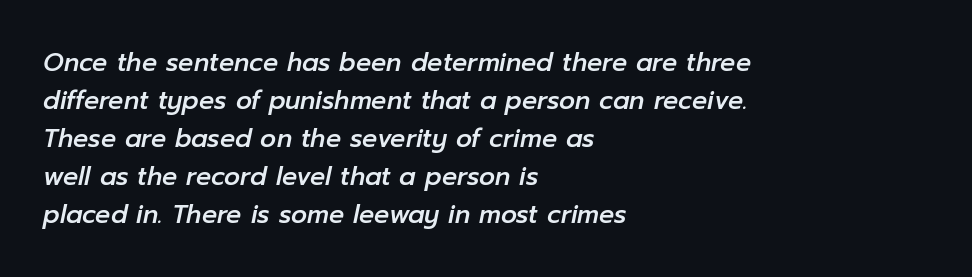
This block has exactly the height ordinary leading produces. Does extra space separate the letters? No, they use regular spacing. All the whitespace from short lines collects on the right. When letters slant like this, we call the style italic. This rendering features lettering with no underline.
